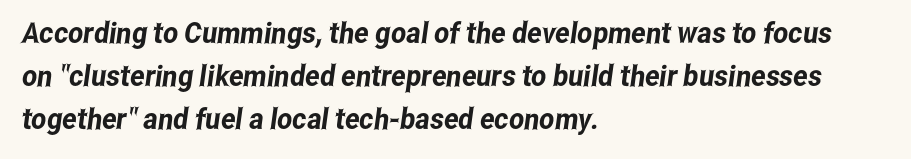
Horizontal alignment here is leftward, the default for most running prose. A typesetter would call this zero additional tracking. This is sans-serif lettering, the kind often seen on screens and signage. Evenly set lines give the paragraph a standard silhouette. The strip under each line holds only bare page.
